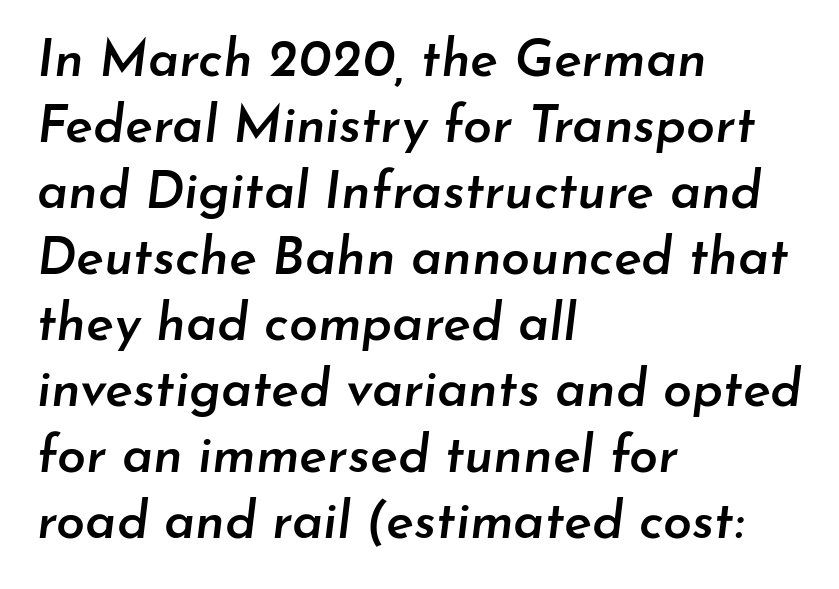
The image shows 52 px semibold type, italic (leaning right); set left-aligned, normal line spacing (1.27x), normal letter spacing, not underlined; low stroke contrast and a small x-height.
